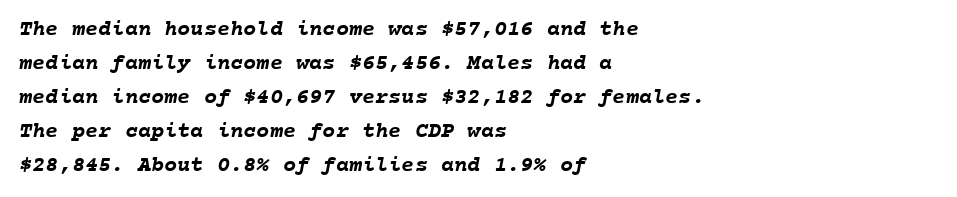
The baseline area is clear. This block has exactly the height ordinary leading produces. The rendering keeps characters at their native spacing. These lines stack with their left ends in a neat column. Students, this is bold: see how much ink each stroke carries.
